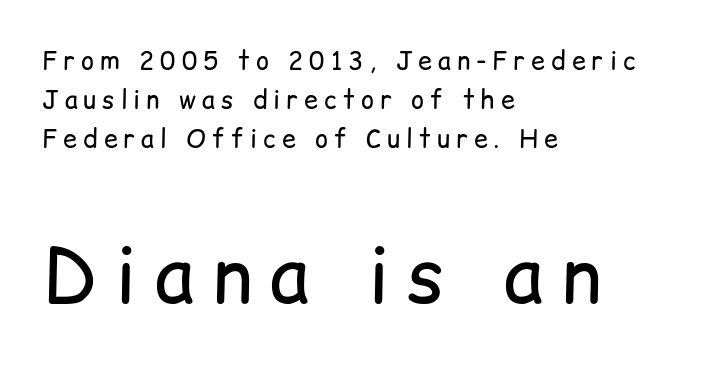
{"serif": "no", "italic": "no", "bold": "no", "weight": "regular", "width": "normal", "stroke_contrast": "low", "x_height": "medium", "monospaced": "no", "underline": "no", "align": "left", "line_spacing": "normal", "line_spacing_ratio": 1.57, "letter_spacing": "wide", "letter_spacing_em": 0.24, "larger_block": "second", "size_ratio": 3.04, "glyph_px": 76}
